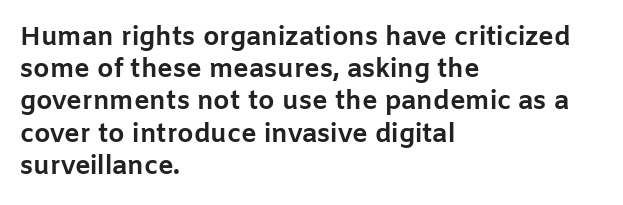
Descenders hang freely into open space. Rendered with straight, roman letterforms. The strokes are fattened all the way to bold. This rendering uses left alignment, leaving the right contour irregular.
